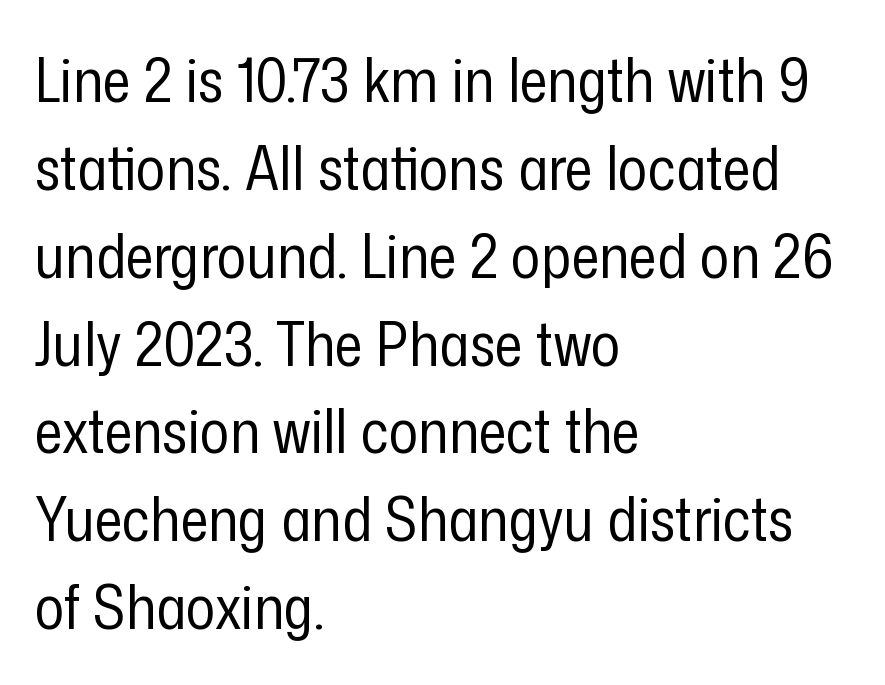
The lettering stays uniformly vertical, giving the passage a roman look. A student would call this left alignment; a typographer would say flush left, rag right. Tracking here is standard; glyphs follow each other at the usual distance. This is not heavy type; no bold has been used. Underlining? Definitely not there.
